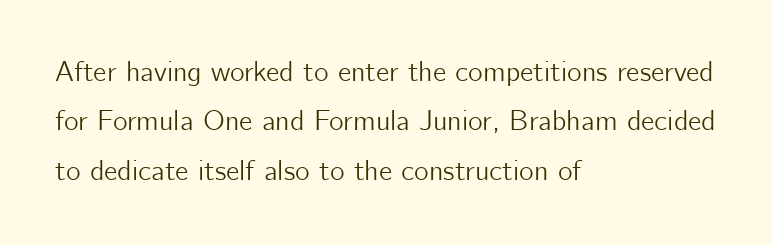
This sample is left-justified, so line endings fall wherever the words run out. This sample uses an upright cut, with every glyph sitting square on the baseline. Each row of text sits above clean, open space. This sample has the flowing, uneven cadence of proportional lettering. Are there feet on the stems? There aren't — it's a sans.
